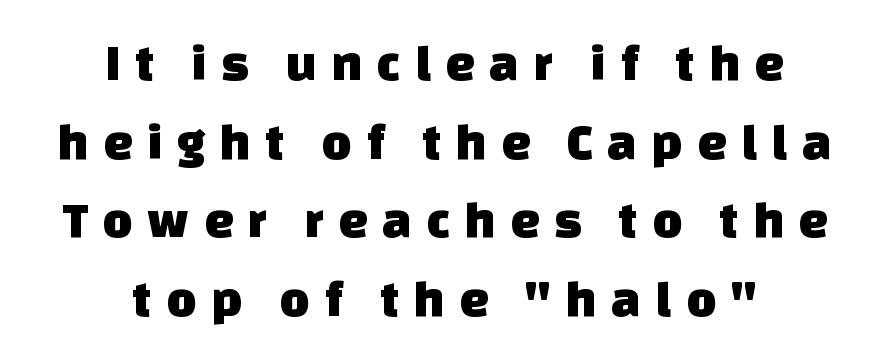
{"serif": "no", "width": "normal", "stroke_contrast": "low", "x_height": "large", "monospaced": "no", "underline": "no", "align": "center", "line_spacing": "normal", "line_spacing_ratio": 1.51, "letter_spacing": "wide", "letter_spacing_em": 0.28, "glyph_px": 52}
